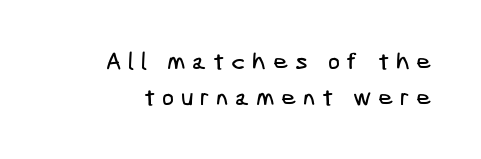
{"underline": "no", "line_spacing": "normal", "line_spacing_ratio": 1.49, "letter_spacing": "wide", "letter_spacing_em": 0.27, "glyph_px": 24}
